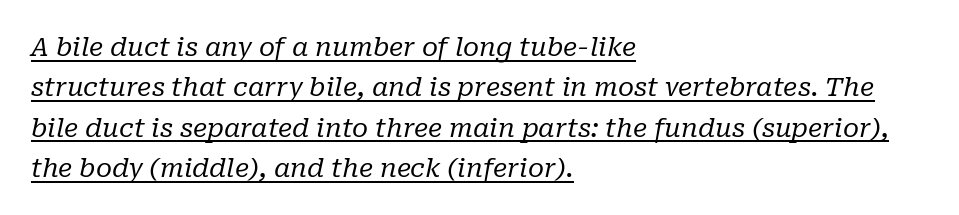
Q: Is the text bold? A: No.
Q: Is the text italic (slanted)? A: Yes, it leans right by about 10 degrees.
Q: Is the text underlined? A: Yes.
Q: How is the paragraph aligned? A: Left-aligned.
Q: Is the spacing between letters normal or unusually wide? A: Normal.
Q: Is the spacing between lines tight, normal or loose? A: Normal.
